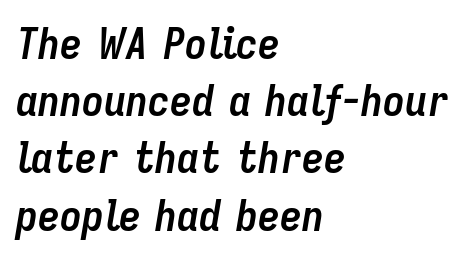
Q: Is the text bold? A: Yes.
Q: Is the text italic (slanted)? A: Yes, it leans right by about 9 degrees.
Q: Is the text underlined? A: No.
Q: How is the paragraph aligned? A: Left-aligned.
Q: Is the spacing between letters normal or unusually wide? A: Normal.
Q: Is the spacing between lines tight, normal or loose? A: Normal.
Q: Width (condensed, normal, or wide)? A: Condensed.
Q: Stroke contrast? A: Low.
Q: x-height? A: Medium.
Q: Monospaced? A: No.
